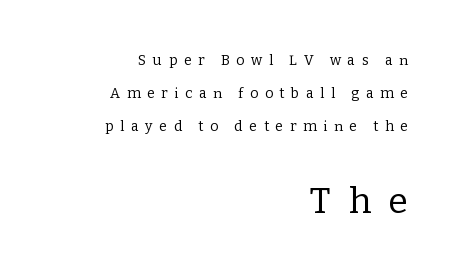
The lines are spread far apart with generous leading. Is the block centered? No — it sits flush against the right margin. A typesetter would call this proportional, since set widths differ per character. The gap between lines stays unmarked. Loose tracking; the words dissolve into strings of separated letters. Stroke terminals: seriffed.
